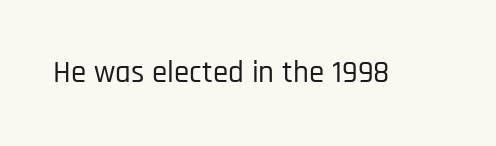
The image shows 31 px condensed sans-serif type, upright; set normal letter spacing, not underlined; low stroke contrast and a large x-height.
